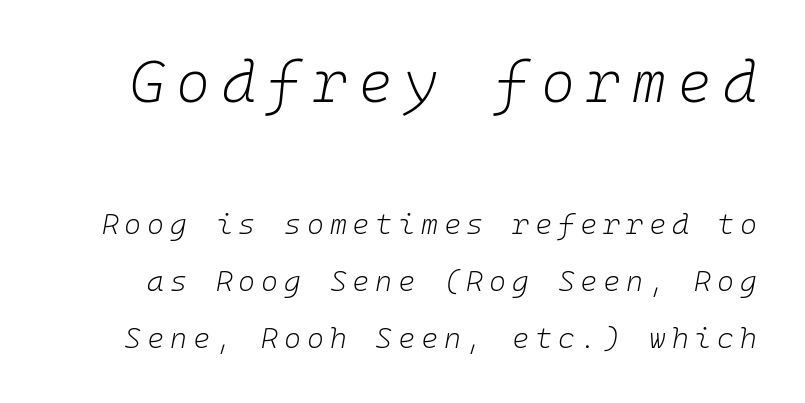
Q: Is the text bold? A: No.
Q: Is the text italic (slanted)? A: Yes, it leans right by about 10 degrees.
Q: Is the text underlined? A: No.
Q: Is the spacing between letters normal or unusually wide? A: Unusually wide.
Q: Is the spacing between lines tight, normal or loose? A: Loose.
Q: Which block of text is set in a larger size, the first (top) or the second (bottom)? A: The first (top) one.
Q: Width (condensed, normal, or wide)? A: Normal.
Q: Stroke contrast? A: Low.
Q: x-height? A: Medium.
Q: Monospaced? A: Yes.
